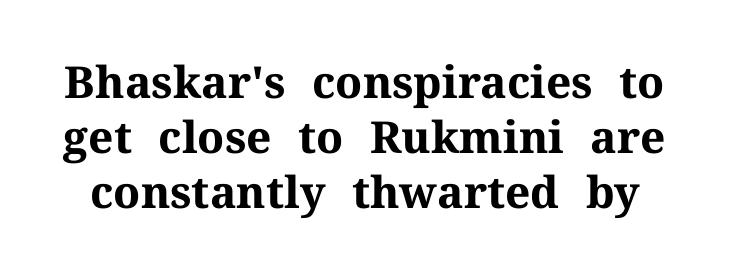
The image shows 44 px bold serif type, upright; set normal line spacing (1.25x), normal letter spacing, not underlined; medium stroke contrast and a medium x-height.
